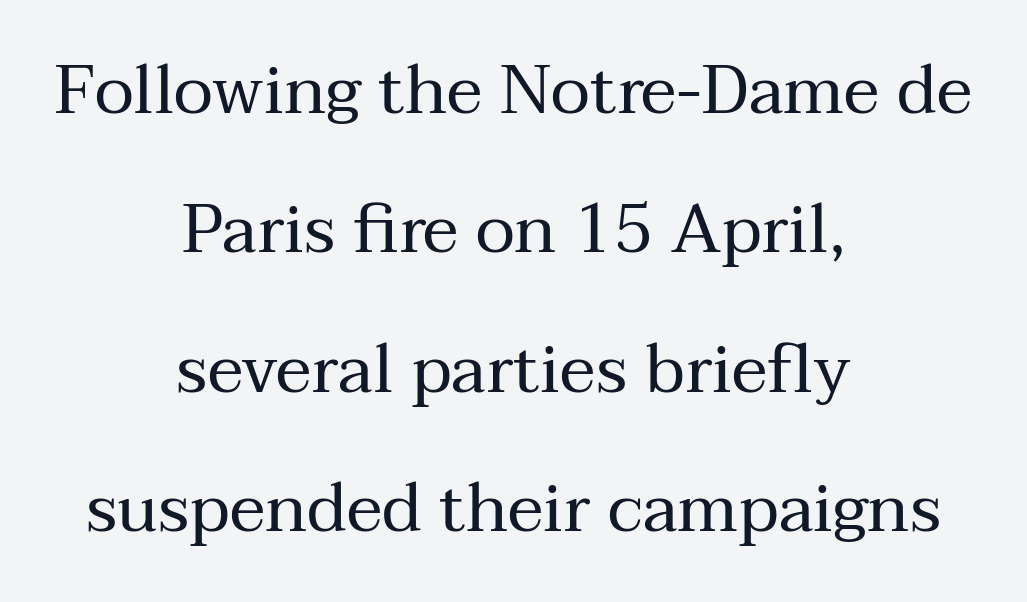
The image shows 68 px regular-weight serif type, upright; set centered, loose line spacing (2.05x), normal letter spacing, not underlined; medium stroke contrast and a medium x-height.
